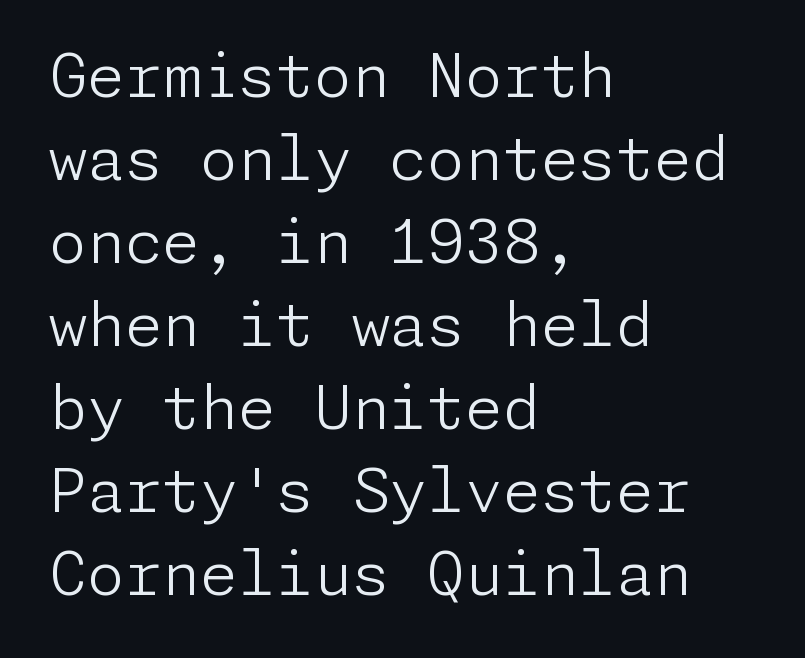
The image shows 61 px light sans-serif type, upright; set left-aligned, normal line spacing (1.36x), normal letter spacing, not underlined; low stroke contrast and a medium x-height.
